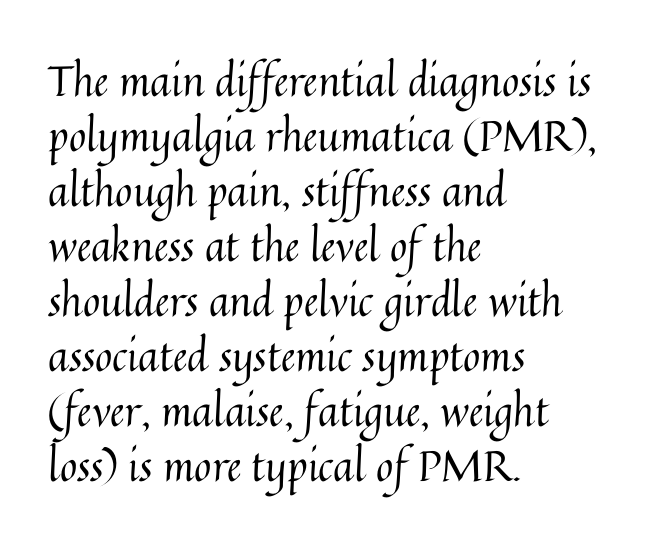
Q: Is the text bold? A: No.
Q: Is the text underlined? A: No.
Q: How is the paragraph aligned? A: Left-aligned.
Q: Is the spacing between letters normal or unusually wide? A: Normal.
Q: Is the spacing between lines tight, normal or loose? A: Normal.
Q: Width (condensed, normal, or wide)? A: Normal.
Q: Stroke contrast? A: Medium.
Q: x-height? A: Medium.
Q: Monospaced? A: No.
